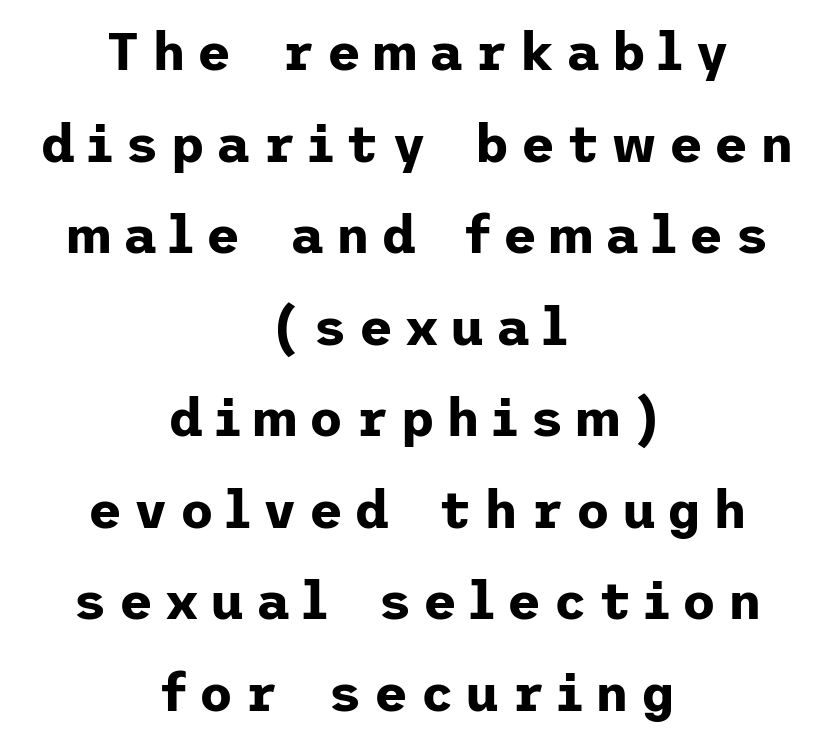
{"serif": "no", "italic": "no", "bold": "yes", "weight": "bold", "width": "normal", "stroke_contrast": "low", "x_height": "medium", "underline": "no", "align": "center", "line_spacing_ratio": 1.76, "letter_spacing": "wide", "letter_spacing_em": 0.23, "glyph_px": 52}
